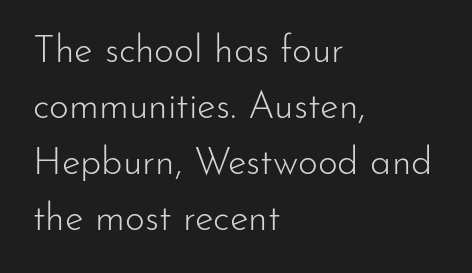
The image shows 38 px light sans-serif type, upright; set left-aligned, normal line spacing (1.47x), normal letter spacing, not underlined; low stroke contrast and a small x-height.
